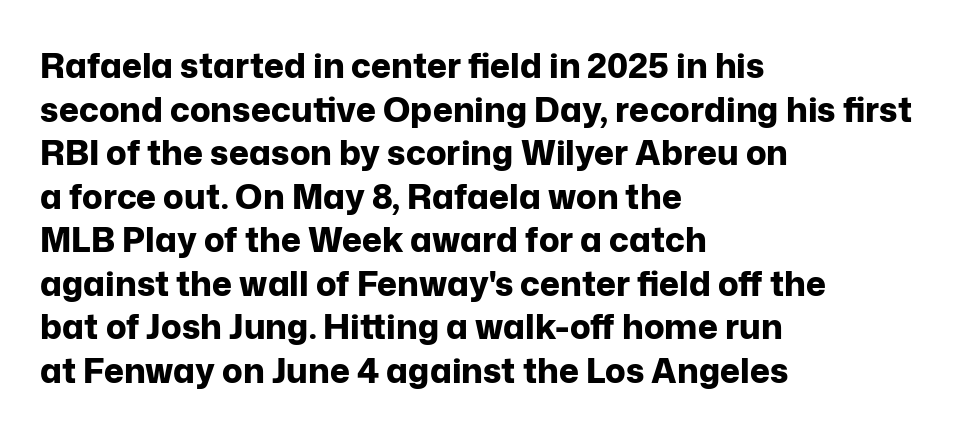
Quick note: not italic, upright. Nothing sits at the stroke ends, so this counts as sans-serif. Horizontally, the lines are justified to the leading edge only. Does the weight exceed regular? Yes, all the way to bold. Honestly, the letter spacing is just normal — you wouldn't notice it.
